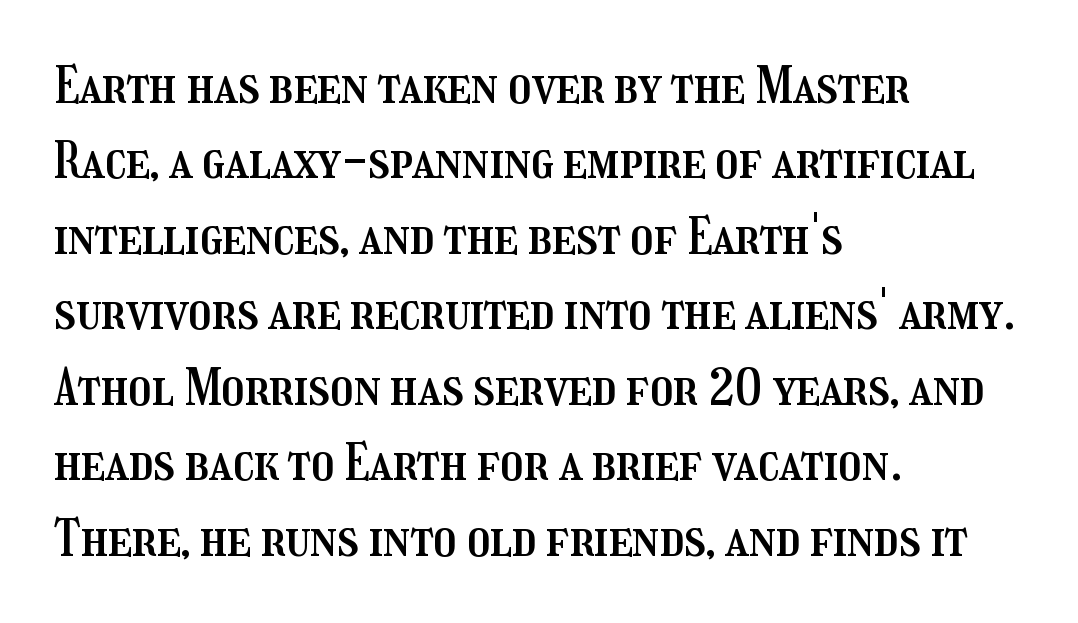
The image shows 51 px condensed type, upright; set left-aligned, normal line spacing (1.48x), normal letter spacing, not underlined; medium stroke contrast and a medium x-height.
